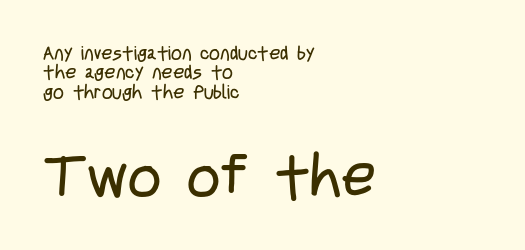
The rendering anchors every line to the left-hand side. Does the bottom block carry the larger type? Yes, it does. The font family rendered here belongs to the sans-serif group. Just letters on the line, the space beneath them empty. The typesetting does not lean heavy: it is not bold.
